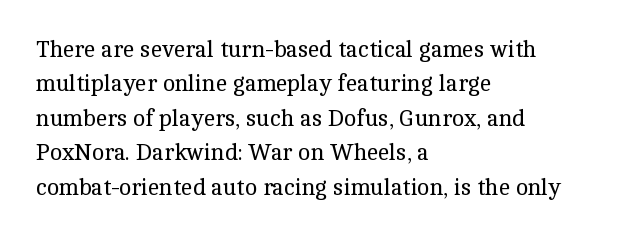
Observe the ordinary spacing: letters are neighbours, not strangers. Only glyphs here, with clear space below each row. Honestly, the row spacing looks completely unremarkable. No letter is thick-stroked: the sample isn't bold.
